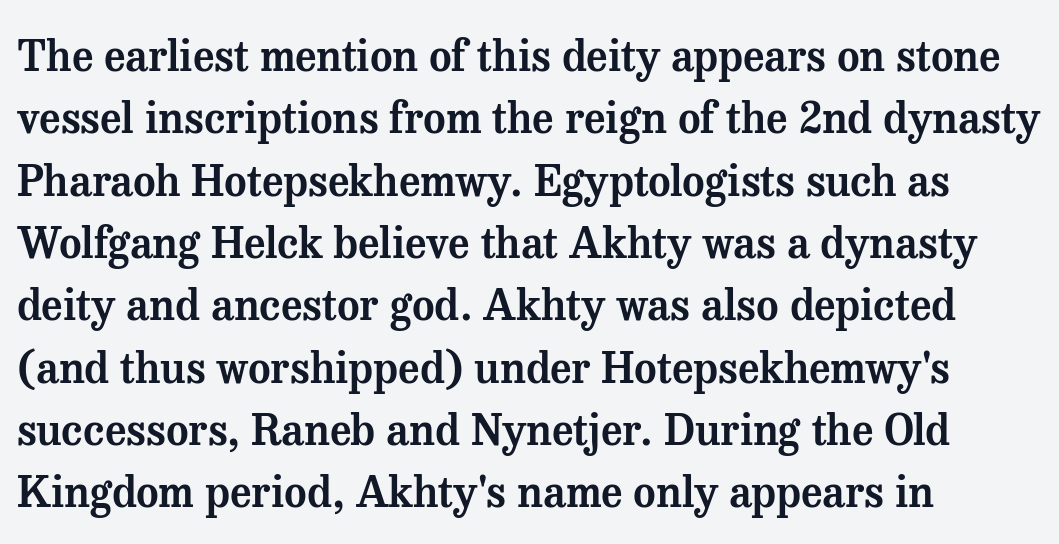
Q: Is the text italic (slanted)? A: No, it is upright.
Q: Is the typeface a serif or a sans-serif typeface? A: Serif.
Q: Is the text underlined? A: No.
Q: How is the paragraph aligned? A: Left-aligned.
Q: Is the spacing between letters normal or unusually wide? A: Normal.
Q: Is the spacing between lines tight, normal or loose? A: Normal.
Q: Width (condensed, normal, or wide)? A: Normal.
Q: Stroke contrast? A: Medium.
Q: x-height? A: Medium.
Q: Monospaced? A: No.
